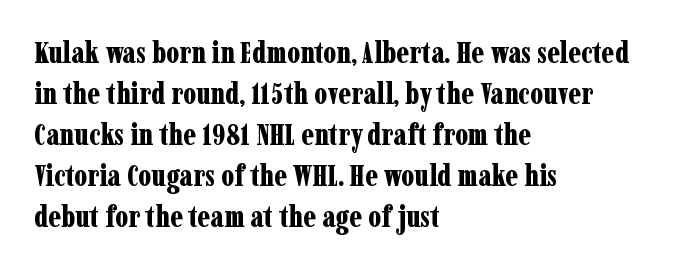
Varying glyph widths throughout — classic text-font behaviour. Unlike italic type, these characters show no tilt at all. The letters carry serifs — small finishing strokes at the ends of their stems. The foot of each line stays bare and open. Weight check: bold — yes, fully.
